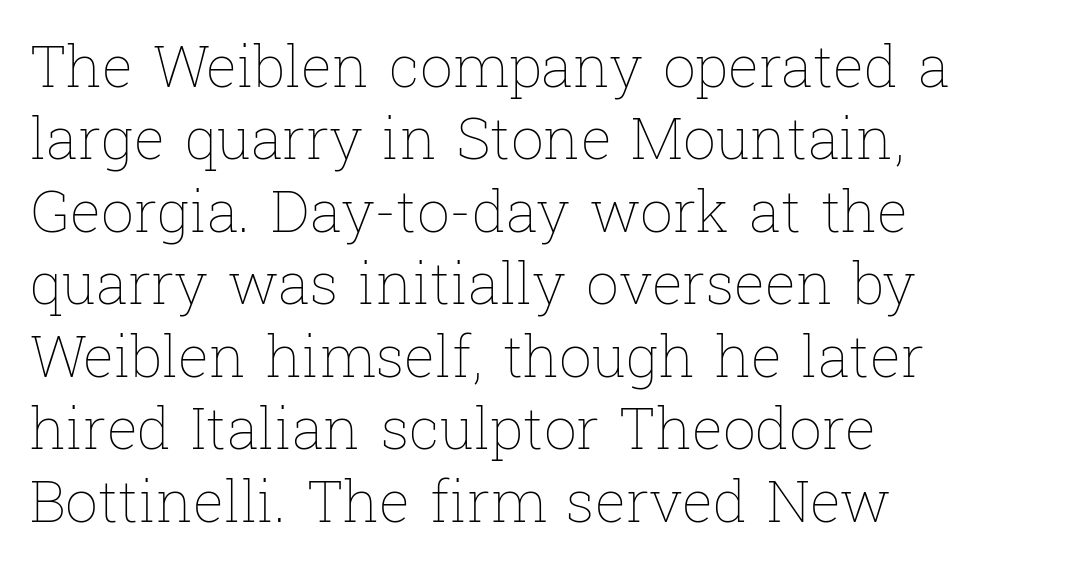
{"italic": "no", "bold": "no", "weight": "thin", "width": "normal", "stroke_contrast": "low", "x_height": "medium", "monospaced": "no", "underline": "no", "align": "left", "line_spacing": "normal", "line_spacing_ratio": 1.25, "letter_spacing": "normal", "letter_spacing_em": 0.0, "glyph_px": 58}
